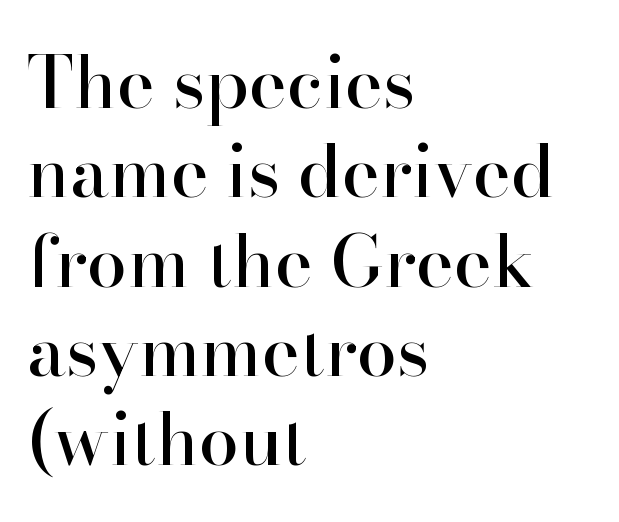
The image shows 72 px serif type, upright; set left-aligned, line spacing 1.24x, normal letter spacing, not underlined; high stroke contrast and a small x-height.
